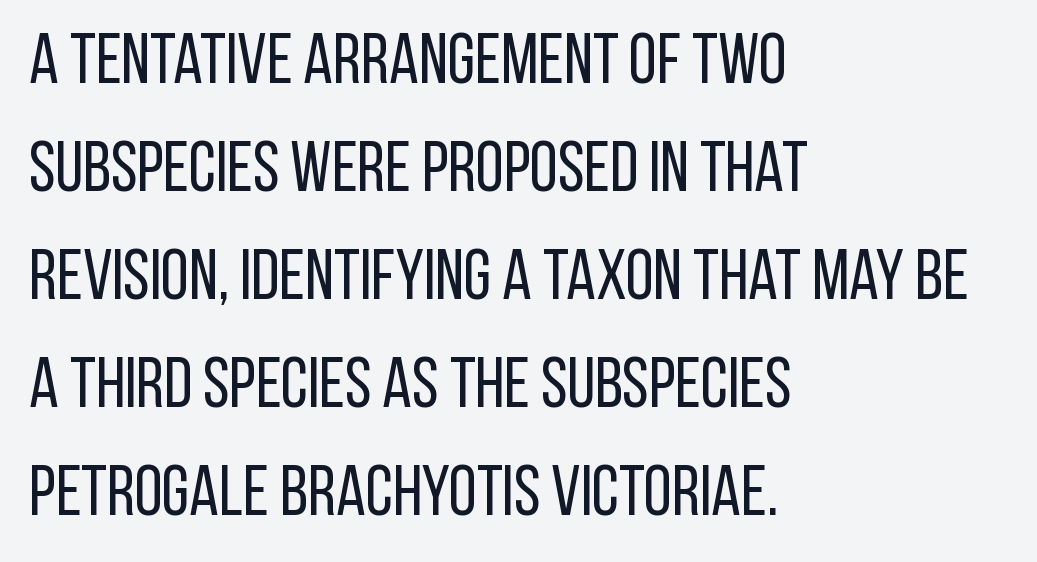
{"serif": "no", "italic": "no", "bold": "no", "weight": "regular", "width": "condensed", "stroke_contrast": "low", "x_height": "large", "monospaced": "no", "underline": "no", "align": "left", "line_spacing": "normal", "line_spacing_ratio": 1.52, "letter_spacing": "normal", "letter_spacing_em": 0.0, "glyph_px": 71}
